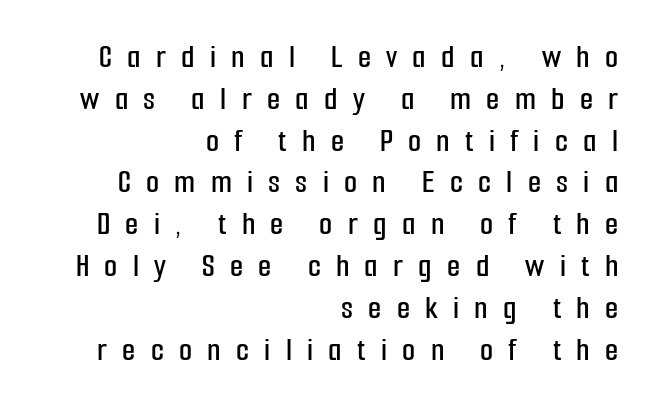
A typesetter would call this proportional, since set widths differ per character. The words here are not underlined. Italic: no, the glyphs are upright roman. In terms of letterform style, serifs are entirely absent. The letters are spread apart with noticeably loose tracking. Layout note: lines flush right.
